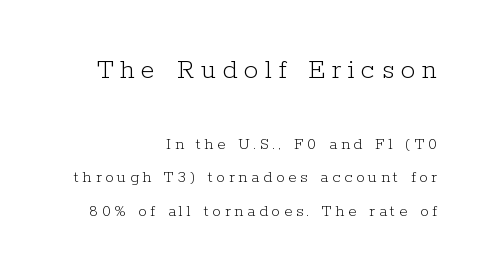
Italic: no, the glyphs are upright roman. You could fit nearly another row in the gap between these rows. A bare baseline throughout the passage. The designer went with a serif here, giving each stem small feet.
